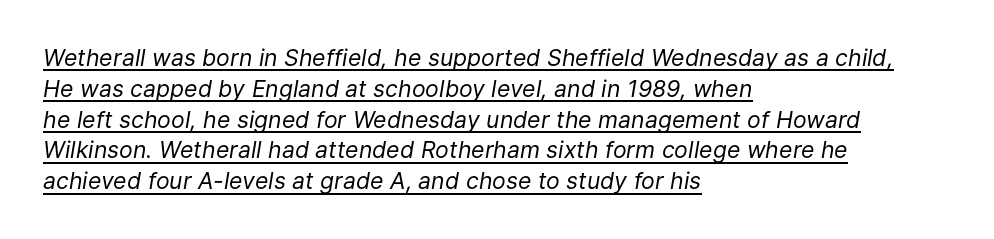
The space between consecutive lines is moderate. Designer's note — italics engaged. Is the letter spacing exaggerated? No — it looks like the ordinary default. The font is comparable to plain body text, perhaps lighter.
